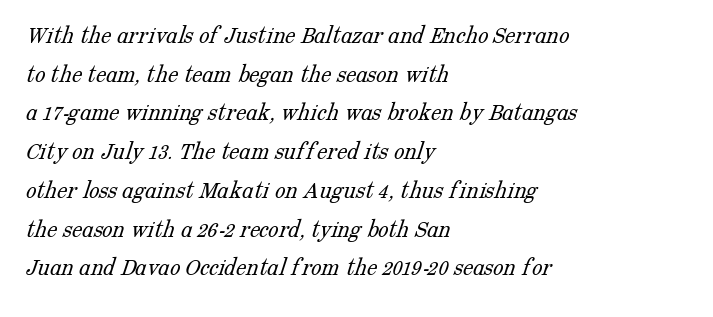
{"bold": "no", "underline": "no", "align": "left", "line_spacing": "normal", "line_spacing_ratio": 1.49, "letter_spacing": "normal", "letter_spacing_em": 0.0, "glyph_px": 26}
